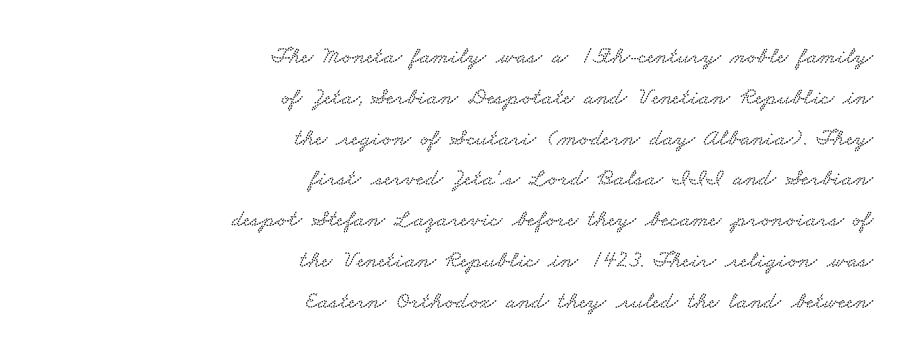
The image shows 24 px text type; set right-aligned, normal line spacing (1.7x), normal letter spacing, not underlined.
